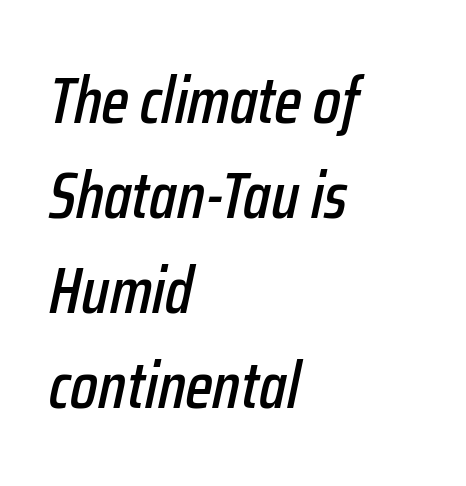
Q: Is the text italic (slanted)? A: Yes, it leans right by about 12 degrees.
Q: Is the text underlined? A: No.
Q: How is the paragraph aligned? A: Left-aligned.
Q: Is the spacing between letters normal or unusually wide? A: Normal.
Q: Is the spacing between lines tight, normal or loose? A: Normal.
Q: Width (condensed, normal, or wide)? A: Condensed.
Q: Stroke contrast? A: Low.
Q: x-height? A: Medium.
Q: Monospaced? A: No.
